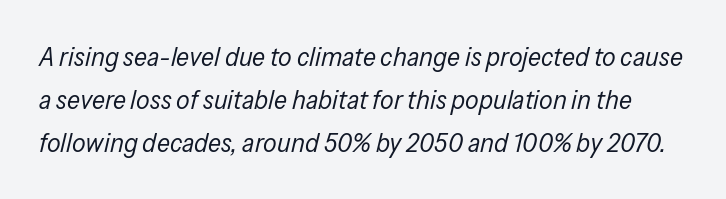
The image shows 27 px text type, italic (leaning right); set normal line spacing (1.59x), normal letter spacing, not underlined.
